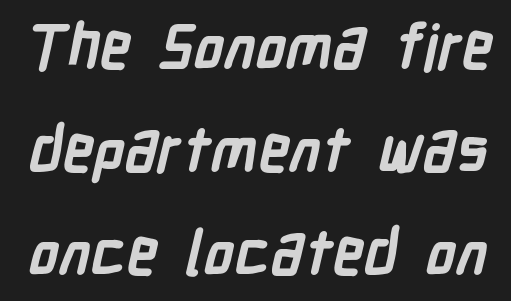
The image shows 62 px semibold, condensed sans-serif type; set normal line spacing (1.66x), normal letter spacing, not underlined; low stroke contrast and a medium x-height.
